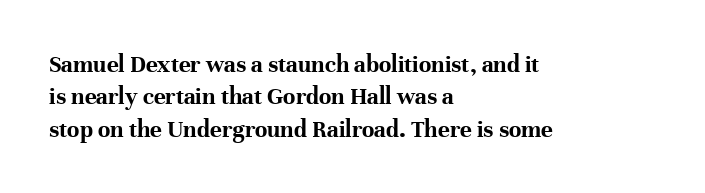
A typesetter would mark this as roman, not italic. The strokes are fattened all the way to bold. Beneath every word, the page is bare. The letters sit at their default tracking, neither squeezed nor spread. Notice how the passage keeps a crisp vertical edge on the left only. The lines sit at an ordinary, default distance from one another.
